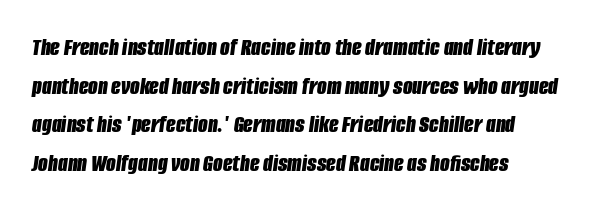
The image shows 25 px bold type, italic (leaning right); set left-aligned, normal line spacing (1.55x), normal letter spacing, not underlined.
